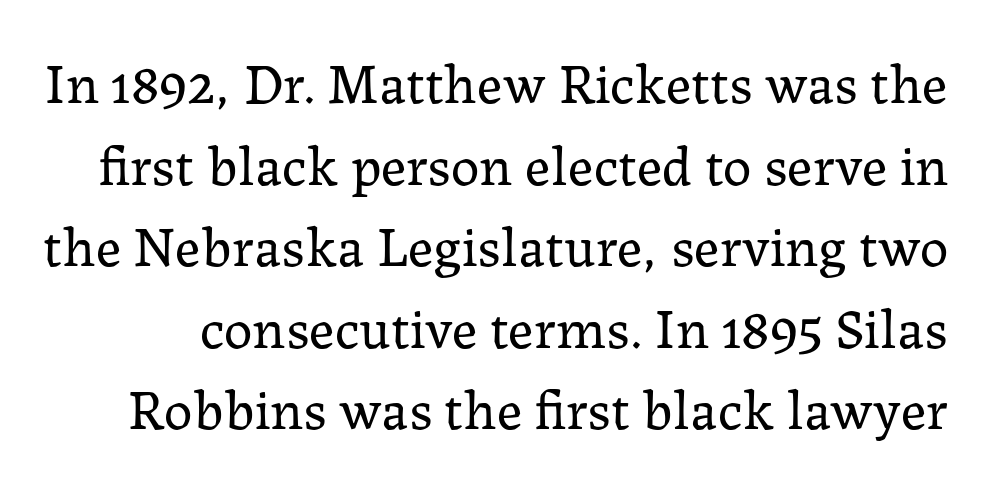
The image shows 57 px regular-weight serif type, upright; set normal line spacing (1.43x), normal letter spacing, not underlined; low stroke contrast and a medium x-height.
